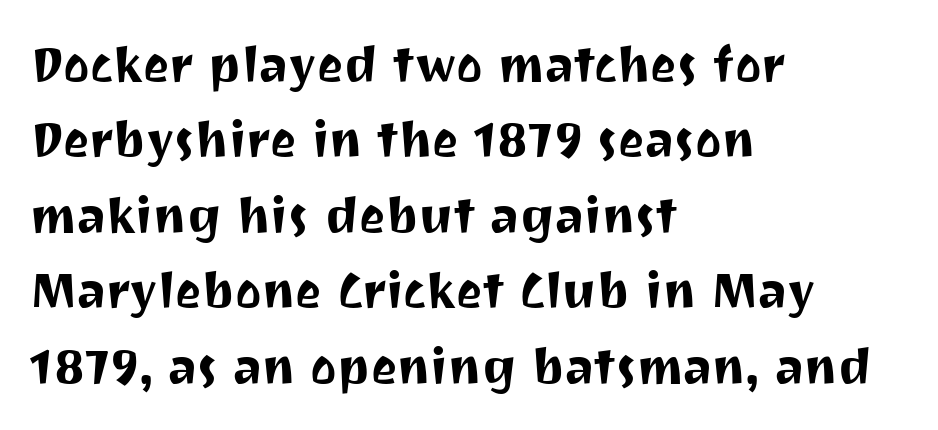
The image shows 50 px sans-serif type, upright; set left-aligned, normal line spacing (1.51x), normal letter spacing, not underlined; medium stroke contrast and a medium x-height.
